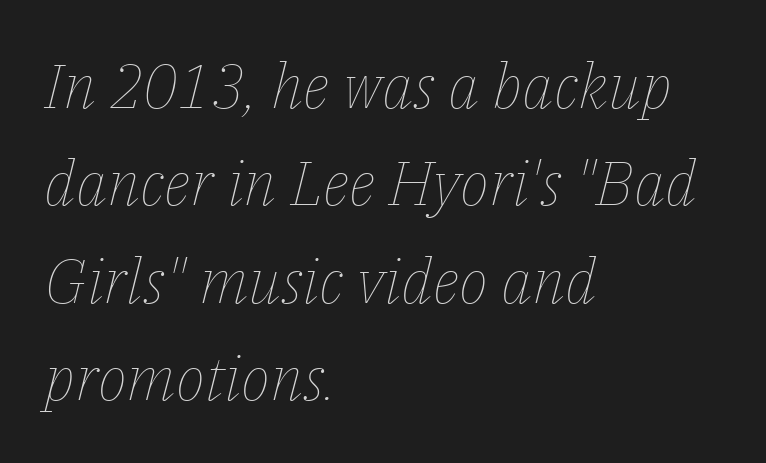
The passage shown has conventional tracking throughout. This sample uses an oblique cut, with every glyph tilted off the vertical. Is this a heavy cut? Hardly; it is regular or lighter. Unmarked baselines from the first word to the last. Regarding leading, the lines here are spaced in the standard way. The paragraph has a hard left edge and a soft right edge.
